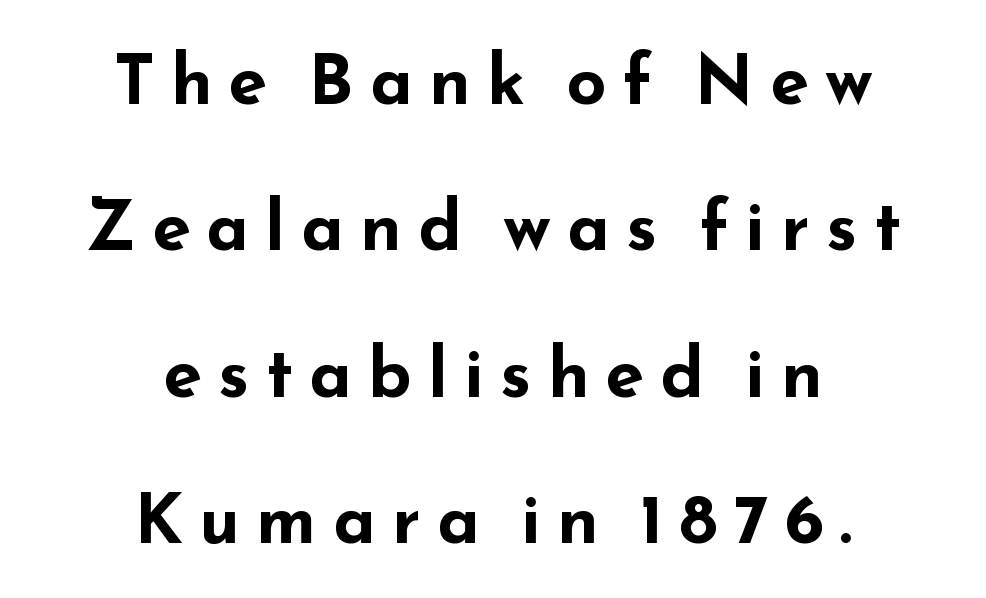
The image shows 70 px bold, wide sans-serif type, upright; set centered, loose line spacing (2.09x), unusually wide letter spacing (+0.23 em), not underlined; low stroke contrast and a small x-height.
